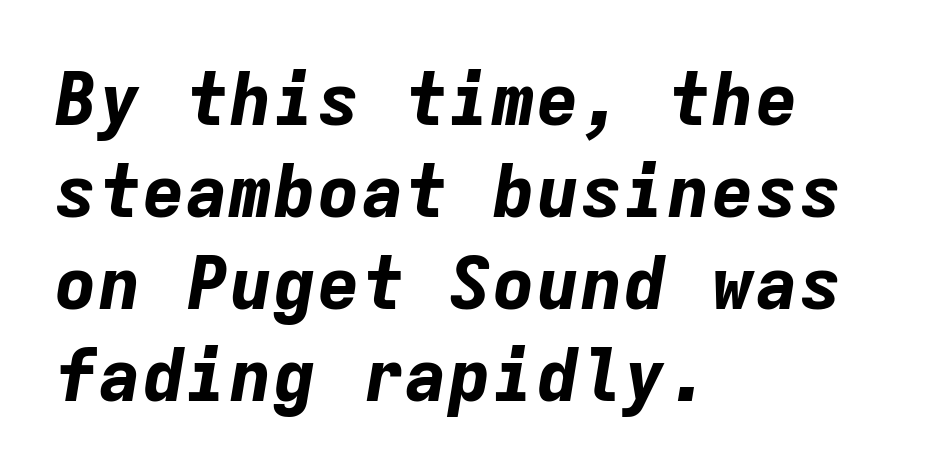
The image shows 73 px bold type, italic (leaning right), monospaced; set left-aligned, normal line spacing (1.26x), normal letter spacing, not underlined; low stroke contrast and a medium x-height.
